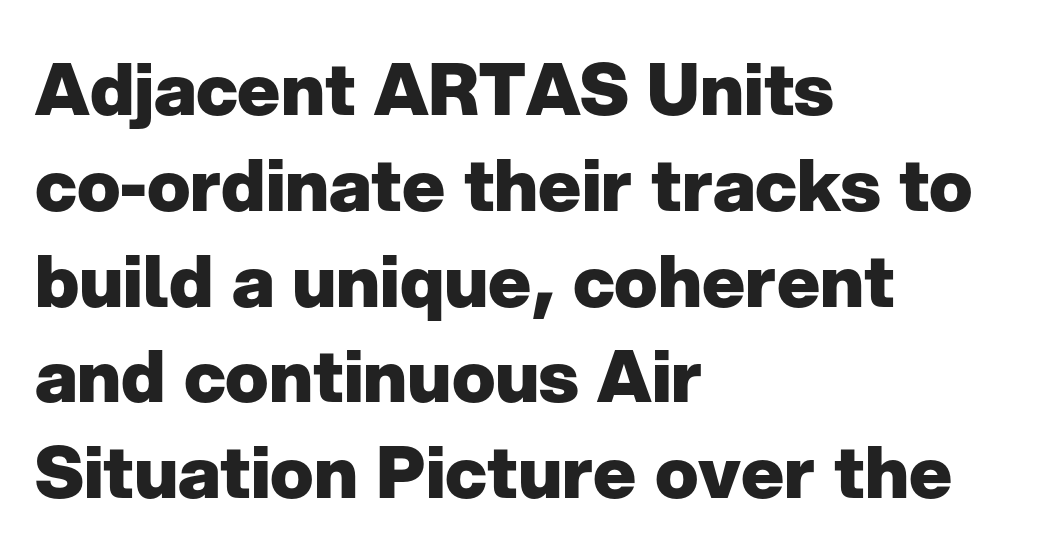
Only glyphs here, with clear space below each row. Caption: standard tracking, unaltered. The passage shown is emphatically bold. These lines are rendered in a variable-pitch font. Reading down the block, your eye returns to a fixed left position each line.
